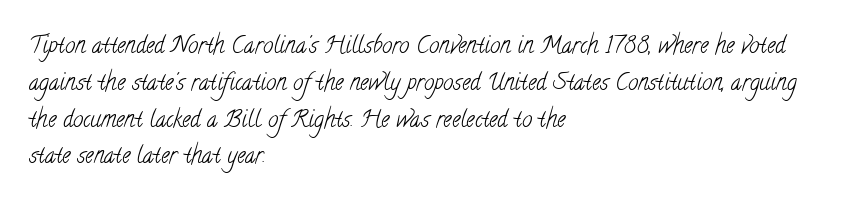
Default kerning and tracking; the words read as compact shapes. A typesetter would call this leading conventional body-copy spacing. Weight: in the light-to-regular range. Horizontally, the lines are justified to the leading edge only. The passage shown is not underscored anywhere.
